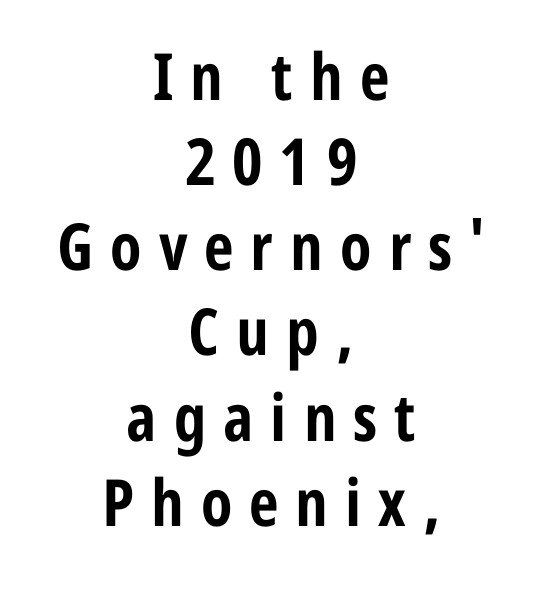
The space between consecutive lines is moderate. Observe the wide spacing: letters keep a clear distance from each other. Descender tails drop into unmarked territory. I'd describe the lettering as bold — thick and assertive.
